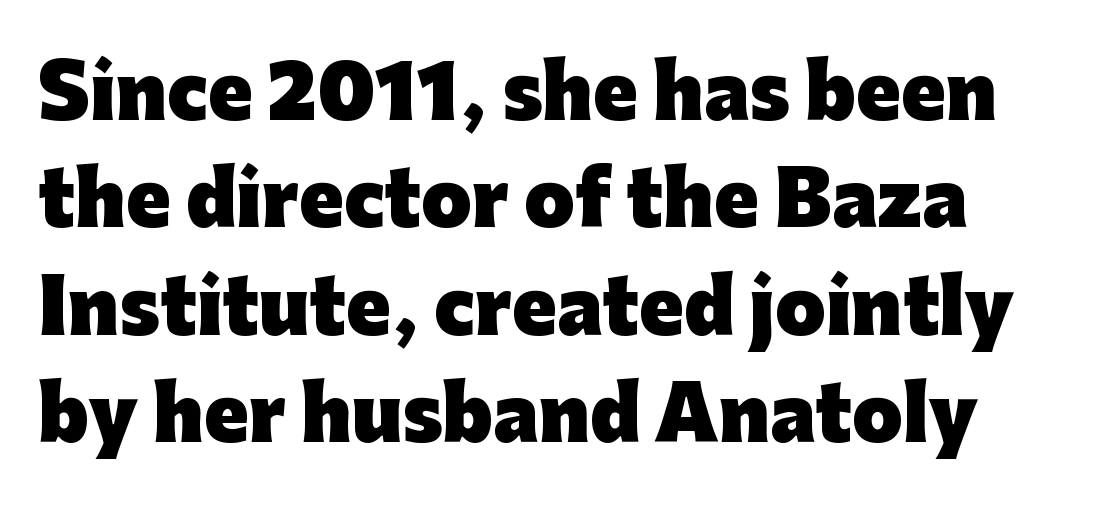
Q: Is the text bold? A: Yes.
Q: Is the text italic (slanted)? A: No, it is upright.
Q: Is the typeface a serif or a sans-serif typeface? A: Sans-serif.
Q: Is the text underlined? A: No.
Q: Is the spacing between letters normal or unusually wide? A: Normal.
Q: Is the spacing between lines tight, normal or loose? A: Normal.
Q: Width (condensed, normal, or wide)? A: Normal.
Q: Stroke contrast? A: Low.
Q: x-height? A: Medium.
Q: Monospaced? A: No.
